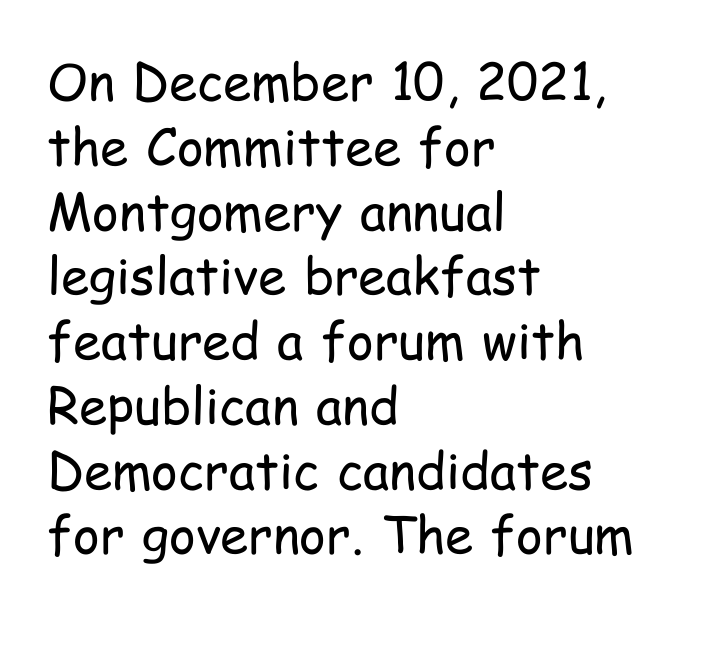
{"serif": "no", "italic": "no", "bold": "no", "weight": "regular", "width": "condensed", "stroke_contrast": "low", "x_height": "medium", "monospaced": "no", "underline": "no", "align": "left", "line_spacing": "normal", "line_spacing_ratio": 1.27, "letter_spacing": "normal", "letter_spacing_em": 0.0, "glyph_px": 51}
